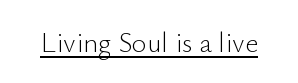
The image shows 28 px light sans-serif type, upright; set normal letter spacing, underlined; low stroke contrast and a small x-height.
